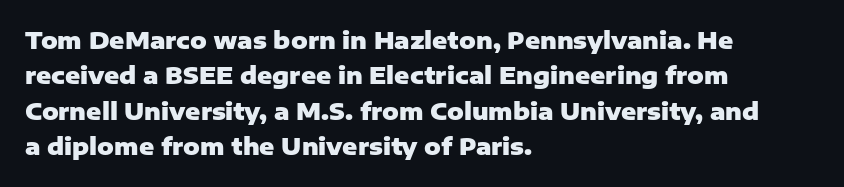
{"italic": "no", "bold": "yes", "underline": "no", "align": "left", "line_spacing": "normal", "line_spacing_ratio": 1.54, "letter_spacing": "normal", "letter_spacing_em": 0.0, "glyph_px": 23}
